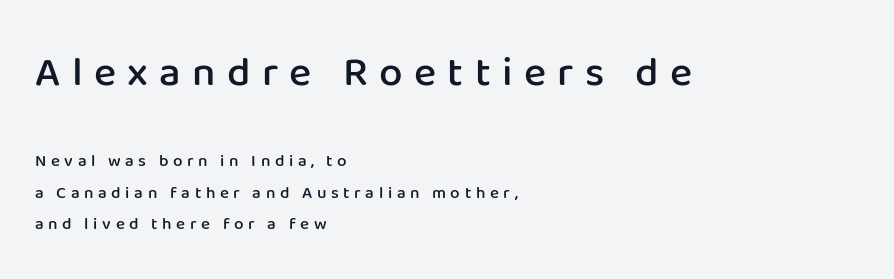
To sum up the face: it is a sans, with no serifs. A somewhat darkened texture: the type is semibold rather than bold. Ordinary non-slanted type is in use. Spacing between characters has been opened up far beyond the box default. The upper block of text is set noticeably larger than the block beneath it.
